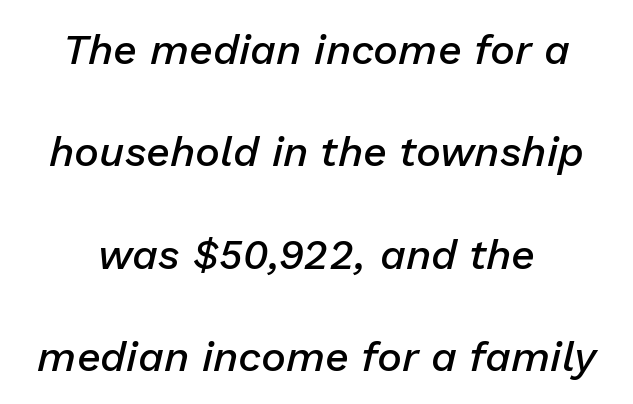
{"italic": "yes", "lean": "right", "slant_degrees": 13, "bold": "semi", "weight": "semibold", "width": "normal", "stroke_contrast": "low", "x_height": "medium", "monospaced": "no", "underline": "no", "align": "center", "line_spacing": "loose", "line_spacing_ratio": 2.44, "letter_spacing": "normal", "letter_spacing_em": 0.0, "glyph_px": 42}
